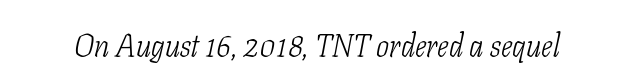
Q: Is the text bold? A: No.
Q: Is the text italic (slanted)? A: Yes, it leans right by about 11 degrees.
Q: Is the typeface a serif or a sans-serif typeface? A: Serif.
Q: Is the text underlined? A: No.
Q: Is the spacing between letters normal or unusually wide? A: Normal.
Q: Width (condensed, normal, or wide)? A: Condensed.
Q: Stroke contrast? A: Low.
Q: x-height? A: Medium.
Q: Monospaced? A: No.
